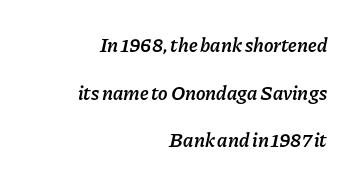
{"italic": "yes", "lean": "right", "slant_degrees": 11, "bold": "semi", "underline": "no", "align": "right", "line_spacing": "loose", "line_spacing_ratio": 2.38, "letter_spacing": "normal", "letter_spacing_em": 0.0, "glyph_px": 20}
